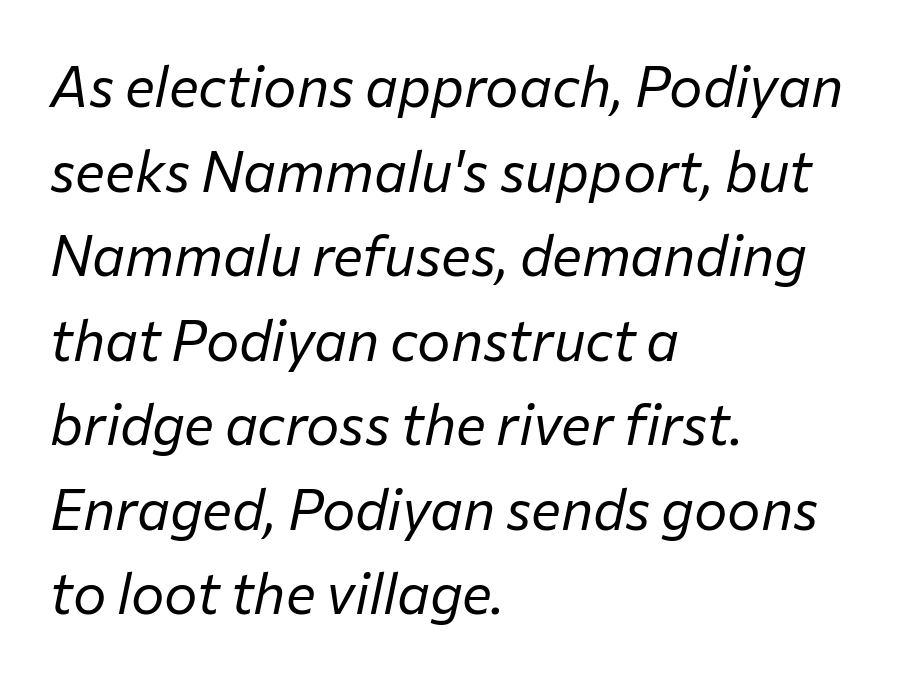
A typesetter would call this leading conventional body-copy spacing. Is the block centered? No — it sits flush against the left margin. The face used here is proportionally spaced, like ordinary book or web type. The rendering keeps characters at their native spacing. The gap between lines stays unmarked.
